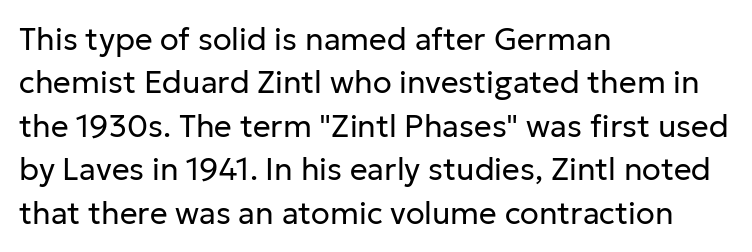
Q: Is the text bold? A: No.
Q: Is the text italic (slanted)? A: No, it is upright.
Q: Is the typeface a serif or a sans-serif typeface? A: Sans-serif.
Q: Is the text underlined? A: No.
Q: How is the paragraph aligned? A: Left-aligned.
Q: Is the spacing between letters normal or unusually wide? A: Normal.
Q: Is the spacing between lines tight, normal or loose? A: Normal.
Q: Width (condensed, normal, or wide)? A: Normal.
Q: Stroke contrast? A: Low.
Q: x-height? A: Medium.
Q: Monospaced? A: No.
